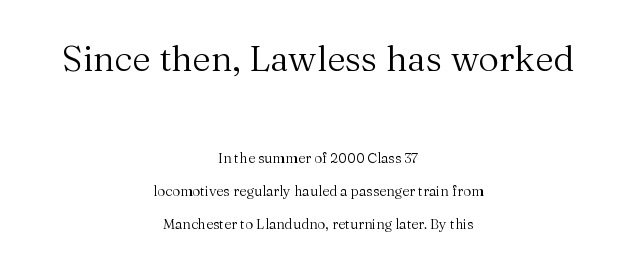
{"serif": "yes", "italic": "no", "bold": "no", "weight": "regular", "width": "normal", "stroke_contrast": "medium", "x_height": "medium", "monospaced": "no", "underline": "no", "align": "center", "line_spacing": "loose", "line_spacing_ratio": 2.36, "letter_spacing": "normal", "letter_spacing_em": 0.0, "larger_block": "first", "size_ratio": 2.57, "glyph_px": 36}
